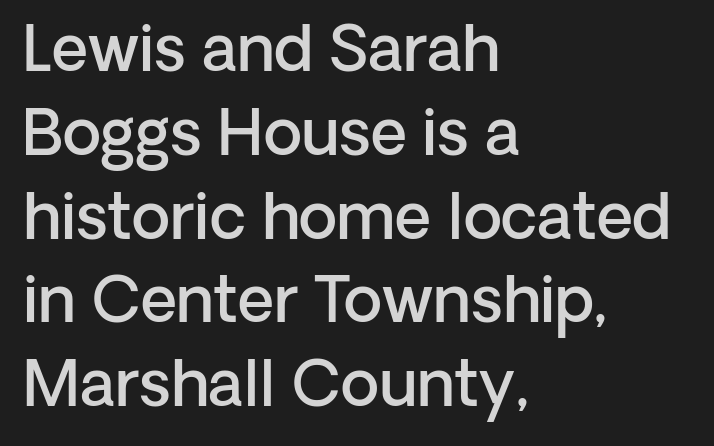
This sample uses an upright cut, with every glyph sitting square on the baseline. The passage shown is semibold, sitting just below true bold. Plain, unruled lines of type. Layout note: lines flush left. Varying glyph widths throughout — classic text-font behaviour.
